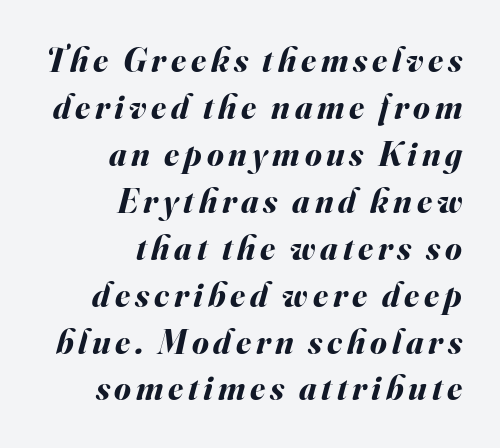
The image shows 34 px bold type, italic (leaning right); set right-aligned, normal line spacing (1.38x), not underlined; medium stroke contrast and a small x-height.
